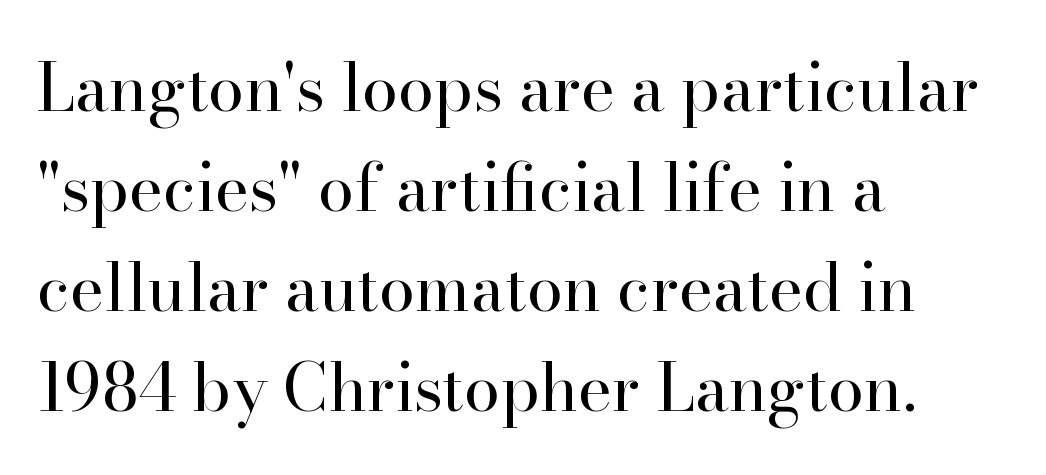
The image shows 65 px regular-weight serif type, upright; set left-aligned, normal line spacing (1.54x), normal letter spacing, not underlined; high stroke contrast and a small x-height.
